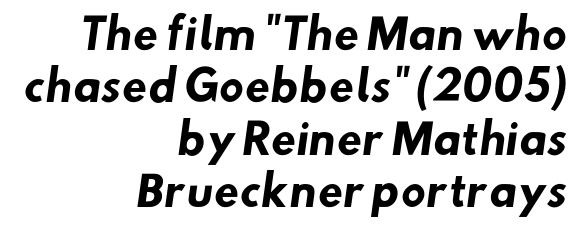
The image shows 41 px heavy sans-serif type; set right-aligned, normal line spacing (1.28x), normal letter spacing, not underlined; low stroke contrast and a small x-height.
